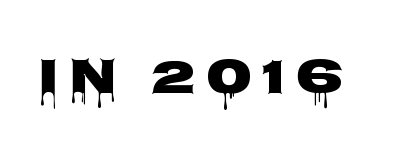
The type sits square on the baseline with zero lean. Each letter's strokes conclude bluntly, with no projecting serifs. The rendering uses natural spacing where letterforms have individual widths. Descenders hang freely into open space.
